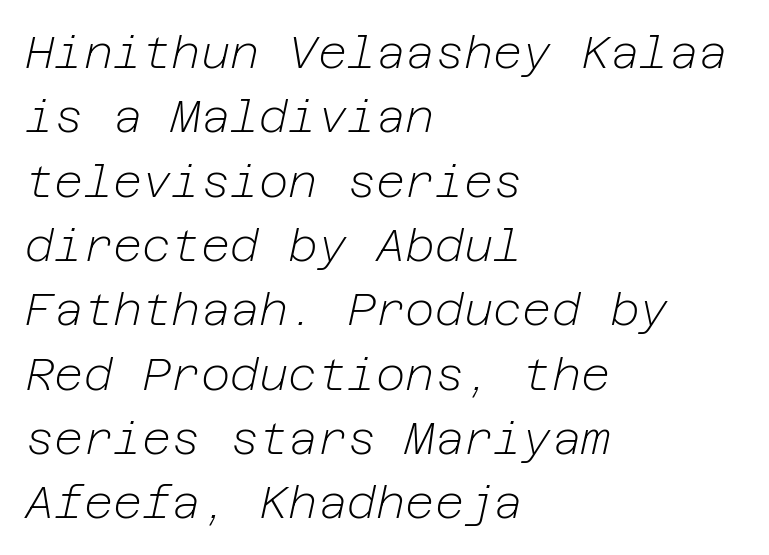
Caption: standard tracking, unaltered. Weight: not bold — regular or lighter. Notice how descenders clear the ascenders below comfortably — that's standard leading. Teacher's note: observe the even left margin — that is flush-left alignment. In terms of posture, this sample is oblique. The string is rendered with underlining switched off.
